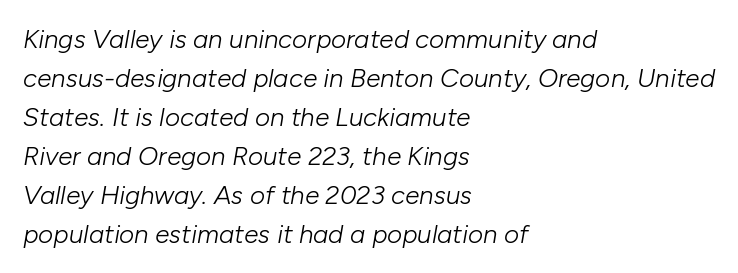
The image shows 26 px text type, italic (leaning right); set left-aligned, normal line spacing (1.5x), normal letter spacing, not underlined.
